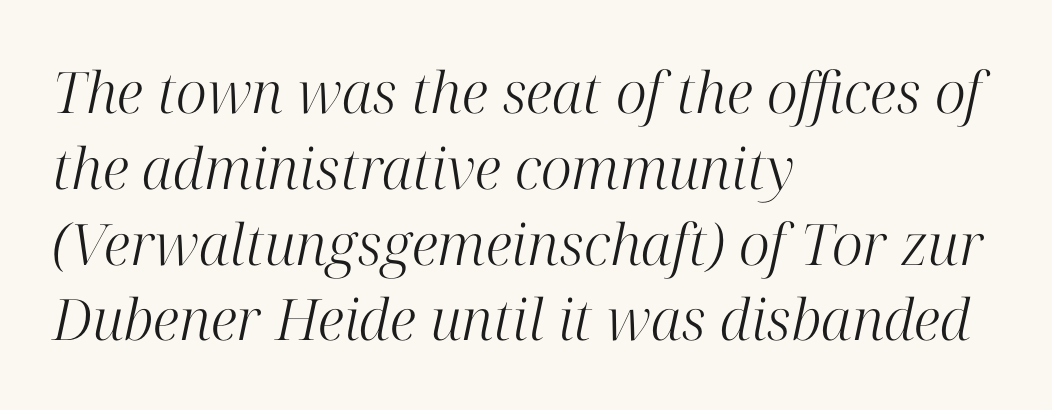
{"serif": "yes", "italic": "yes", "lean": "right", "slant_degrees": 12, "bold": "no", "weight": "light", "width": "normal", "stroke_contrast": "high", "x_height": "medium", "monospaced": "no", "underline": "no", "align": "left", "line_spacing": "normal", "line_spacing_ratio": 1.33, "letter_spacing": "normal", "letter_spacing_em": 0.0, "glyph_px": 57}
